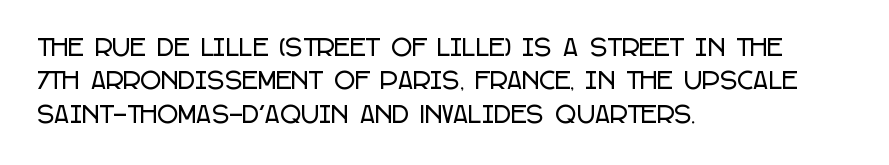
The rendering uses a moderate line-height, typical for paragraphs. These lines were composed using upright roman letters. The gaps between neighbouring characters are ordinary and unremarkable. Has an underline been added? It has not. Line starts are locked; line ends wander.
